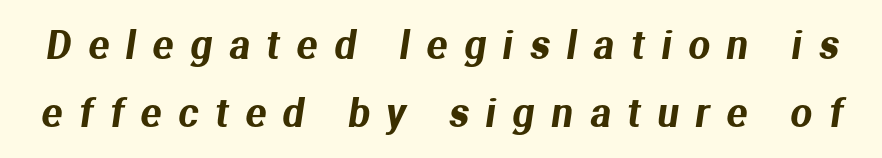
Q: Is the typeface a serif or a sans-serif typeface? A: Sans-serif.
Q: Is the text underlined? A: No.
Q: Is the spacing between letters normal or unusually wide? A: Unusually wide.
Q: Width (condensed, normal, or wide)? A: Normal.
Q: Stroke contrast? A: Medium.
Q: x-height? A: Medium.
Q: Monospaced? A: No.
